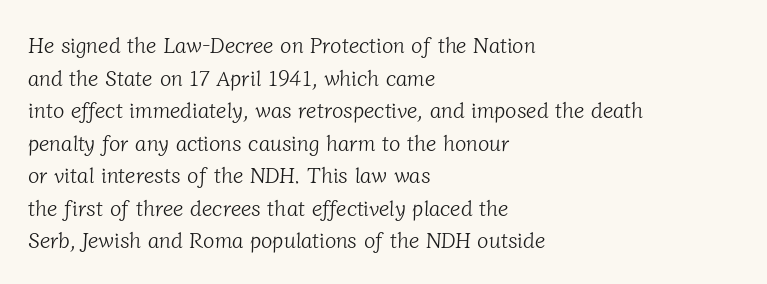
The setting favours the left margin, as ordinary paragraphs usually do. The strokes carry an ordinary text weight at most. Nobody touched the tracking dial on this one. The zone under the glyphs is completely vacant. A normal amount of white space separates one row of letters from the next.
